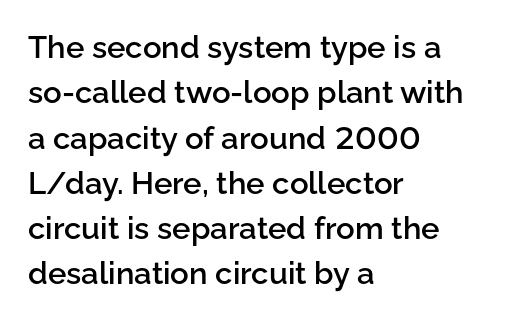
The image shows 31 px semibold sans-serif type, upright; set left-aligned, normal line spacing (1.46x), normal letter spacing, not underlined; low stroke contrast and a medium x-height.
